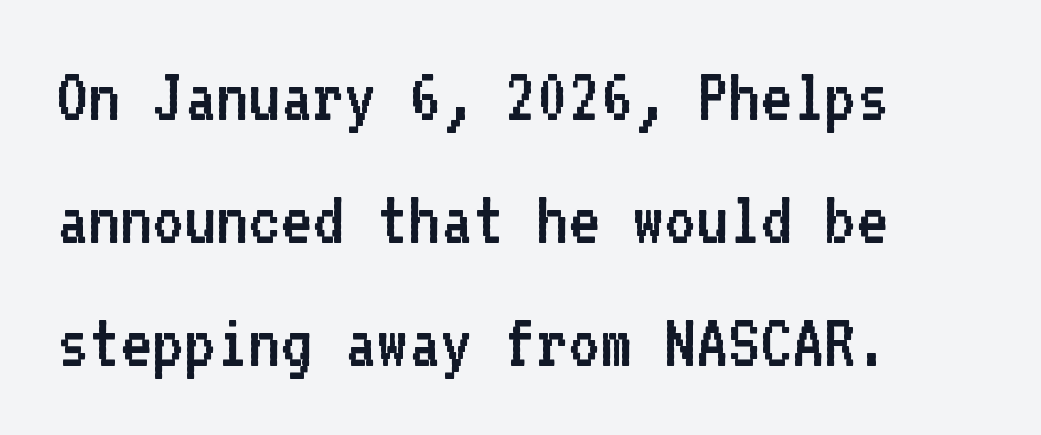
{"serif": "no", "italic": "no", "bold": "no", "weight": "regular", "width": "normal", "stroke_contrast": "low", "x_height": "medium", "monospaced": "yes", "underline": "no", "align": "left", "line_spacing": "normal", "line_spacing_ratio": 1.6, "letter_spacing": "normal", "letter_spacing_em": 0.0, "glyph_px": 77}
